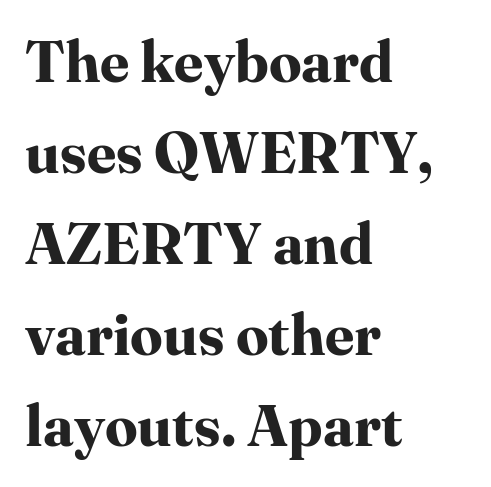
Q: Is the text bold? A: Yes.
Q: Is the text italic (slanted)? A: No, it is upright.
Q: Is the typeface a serif or a sans-serif typeface? A: Serif.
Q: Is the text underlined? A: No.
Q: How is the paragraph aligned? A: Left-aligned.
Q: Is the spacing between letters normal or unusually wide? A: Normal.
Q: Is the spacing between lines tight, normal or loose? A: Normal.
Q: Width (condensed, normal, or wide)? A: Normal.
Q: Stroke contrast? A: High.
Q: x-height? A: Medium.
Q: Monospaced? A: No.
